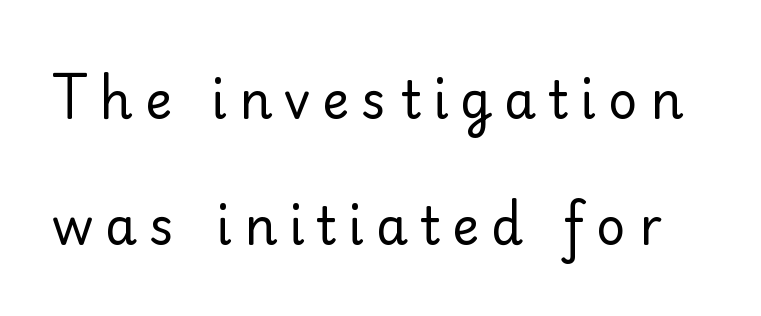
The image shows 51 px regular-weight sans-serif type, upright; set loose line spacing (2.47x), unusually wide letter spacing (+0.24 em), not underlined; low stroke contrast and a small x-height.
